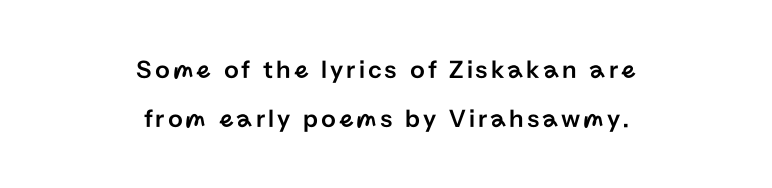
Rendered with straight, roman letterforms. Both edges are ragged and mirror each other, which tells us the setting is centered. A clean baseline with only descenders dipping below it.
